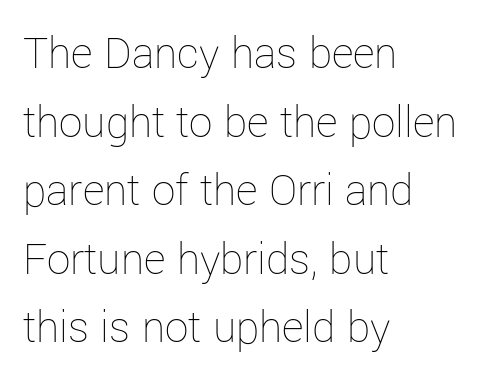
Q: Is the text bold? A: No.
Q: Is the text italic (slanted)? A: No, it is upright.
Q: Is the text underlined? A: No.
Q: How is the paragraph aligned? A: Left-aligned.
Q: Is the spacing between letters normal or unusually wide? A: Normal.
Q: Is the spacing between lines tight, normal or loose? A: Normal.
Q: Width (condensed, normal, or wide)? A: Normal.
Q: Stroke contrast? A: Low.
Q: x-height? A: Medium.
Q: Monospaced? A: No.
